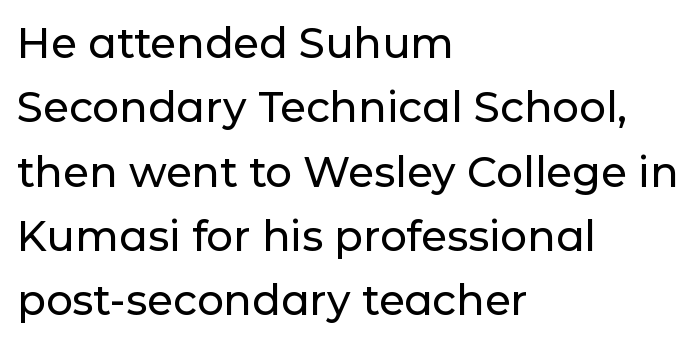
{"serif": "no", "italic": "no", "width": "normal", "stroke_contrast": "low", "x_height": "medium", "monospaced": "no", "underline": "no", "align": "left", "line_spacing": "normal", "line_spacing_ratio": 1.53, "letter_spacing": "normal", "letter_spacing_em": 0.0, "glyph_px": 42}
